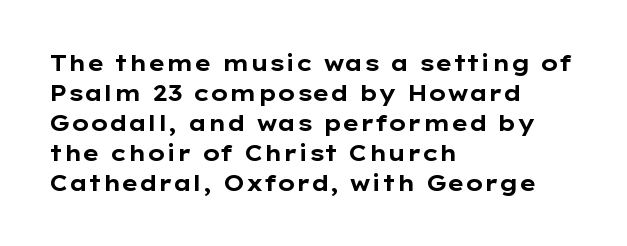
Italic: no, the glyphs are upright roman. Standard letterfit; no display-style spreading of the glyphs. Glance below the letters and you will spot only blank space. Its strokes are broad and dark, the hallmark of bold type.
